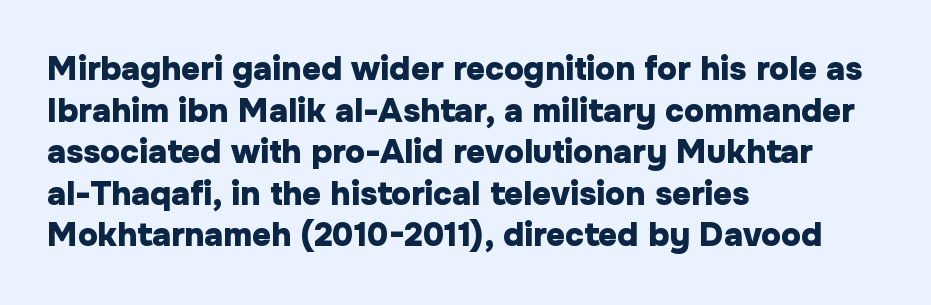
The space between consecutive lines is moderate. The face used here is rendered with its standard letterfit. Regarding serifs, this sample does without them. Style check: upright. Just letters on the line, the space beneath them empty. Does the weight exceed regular? Yes, all the way to bold.
